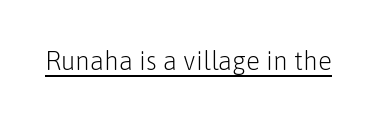
Short note: letters normally spaced. Is this a heavy cut? Hardly; it is regular or lighter. This sample uses an upright cut, with every glyph sitting square on the baseline. Is there an underline? Yes — a line sits under the letters.
